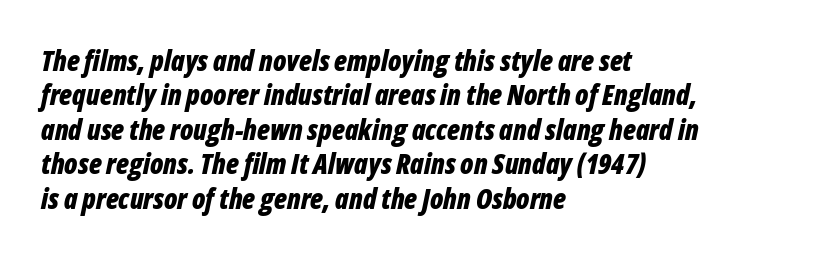
{"italic": "yes", "lean": "right", "slant_degrees": 12, "bold": "yes", "weight": "bold", "width": "condensed", "stroke_contrast": "low", "x_height": "medium", "monospaced": "no", "underline": "no", "align": "left", "line_spacing_ratio": 1.23, "letter_spacing": "normal", "letter_spacing_em": 0.0, "glyph_px": 28}
